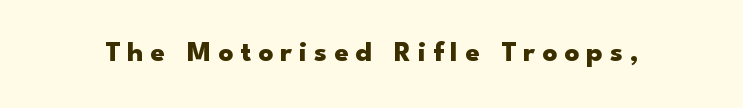
The letters stand upright; this is a roman face. A typesetter would call this heavily tracked-out type. The passage shown is emphatically bold. Think of a printed novel: that variable character pitch is what you see here. Bare-footed words on every line. The type family on display is of the sans-serif kind.
